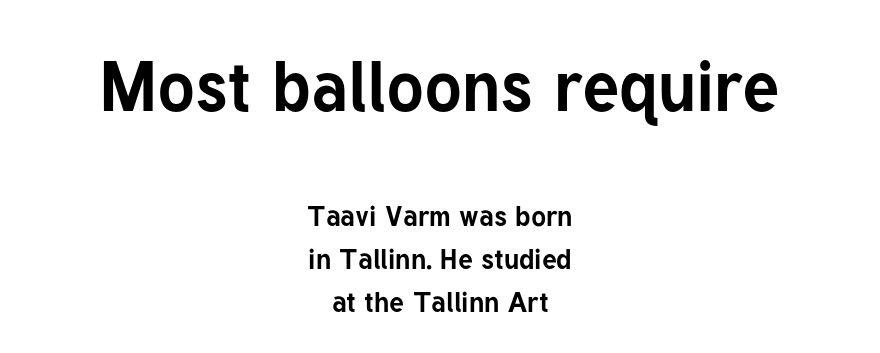
Is this a fixed-width face? No — the glyphs have proportional, varying widths. Designer's note — italics off, roman on. Typesetter's note: full bold, strokes at maximum text heaviness. Observe the ordinary spacing: letters are neighbours, not strangers.
